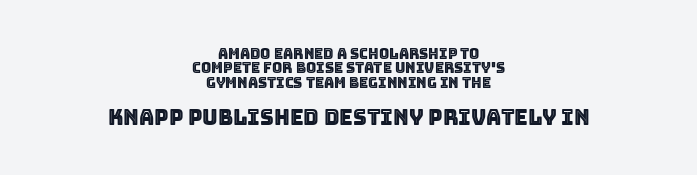
The image shows 21 px text type, upright; set centered, tight line spacing (1.03x), normal letter spacing, not underlined; the second (bottom) block is 1.5x larger.
